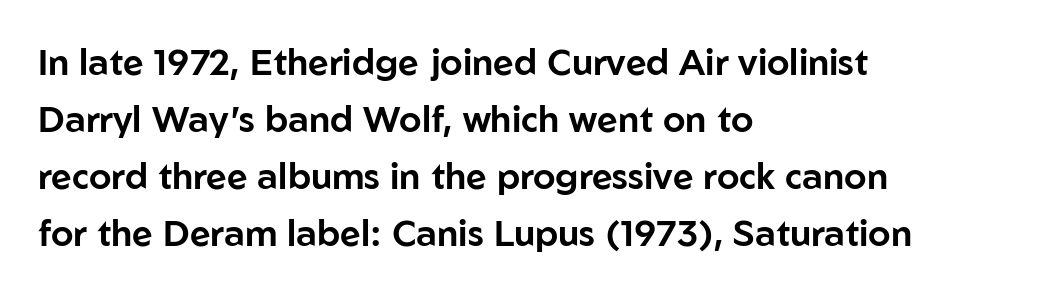
{"serif": "no", "italic": "no", "width": "normal", "stroke_contrast": "low", "x_height": "medium", "monospaced": "no", "underline": "no", "align": "left", "line_spacing": "normal", "line_spacing_ratio": 1.58, "letter_spacing": "normal", "letter_spacing_em": 0.0, "glyph_px": 36}
